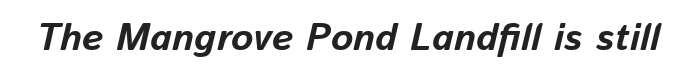
{"italic": "yes", "lean": "right", "slant_degrees": 13, "bold": "yes", "weight": "bold", "width": "normal", "stroke_contrast": "low", "x_height": "medium", "monospaced": "no", "underline": "no", "letter_spacing": "normal", "letter_spacing_em": 0.0, "glyph_px": 38}
